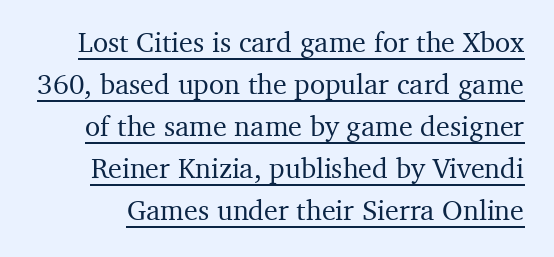
{"serif": "yes", "italic": "no", "width": "normal", "stroke_contrast": "medium", "x_height": "medium", "monospaced": "no", "underline": "yes", "line_spacing": "normal", "line_spacing_ratio": 1.5, "letter_spacing": "normal", "letter_spacing_em": 0.0, "glyph_px": 28}
